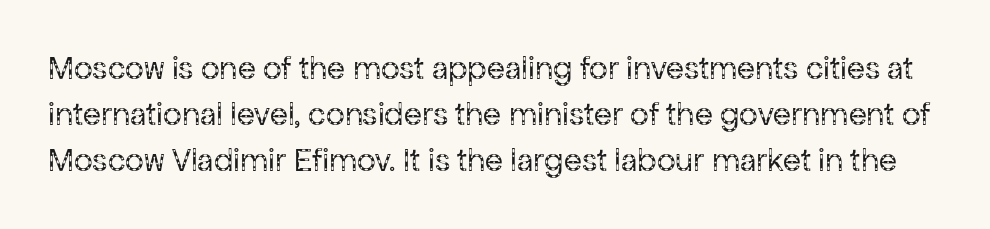
Serif or sans? Sans — the stroke terminals are bare. This is roman type, the default non-slanted kind. The strokes carry an ordinary text weight at most. The face used here is proportionally spaced, like ordinary book or web type. The glyphs are unaccompanied by any horizontal stroke below them. One glance says typical: line gaps are just what's usual.
